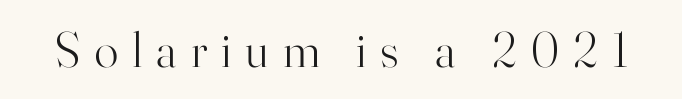
{"serif": "yes", "italic": "no", "bold": "no", "weight": "light", "width": "normal", "stroke_contrast": "high", "x_height": "small", "monospaced": "no", "underline": "no", "letter_spacing": "wide", "letter_spacing_em": 0.29, "glyph_px": 49}
